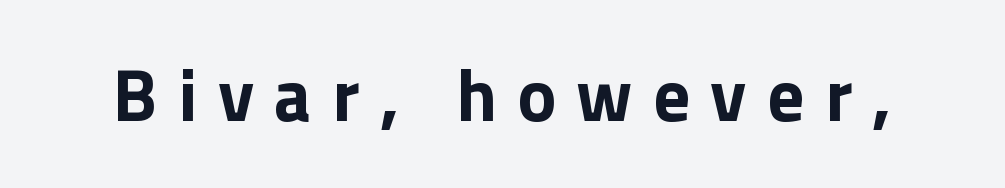
The face used here has the dense, thick strokes of a bold. The type family on display is of the sans-serif kind. A bare baseline throughout the passage. You could not count columns in this text — the font is proportionally spaced. Every stem runs plumb, perpendicular to the baseline. This rendering widens character spacing well past its baseline value.
